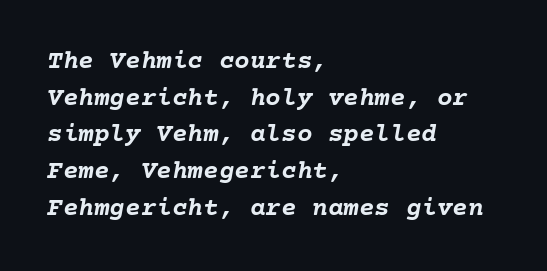
The image shows 26 px bold type, italic (leaning right); set left-aligned, normal line spacing (1.41x), normal letter spacing, not underlined.
